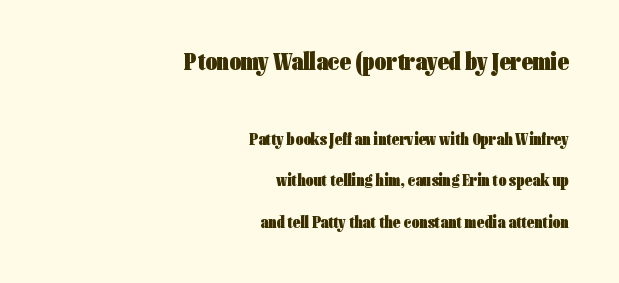
Q: Is the text bold? A: Yes.
Q: Is the text italic (slanted)? A: No, it is upright.
Q: Is the text underlined? A: No.
Q: How is the paragraph aligned? A: Right-aligned.
Q: Is the spacing between letters normal or unusually wide? A: Normal.
Q: Is the spacing between lines tight, normal or loose? A: Loose.
Q: Which block of text is set in a larger size, the first (top) or the second (bottom)? A: The first (top) one.
